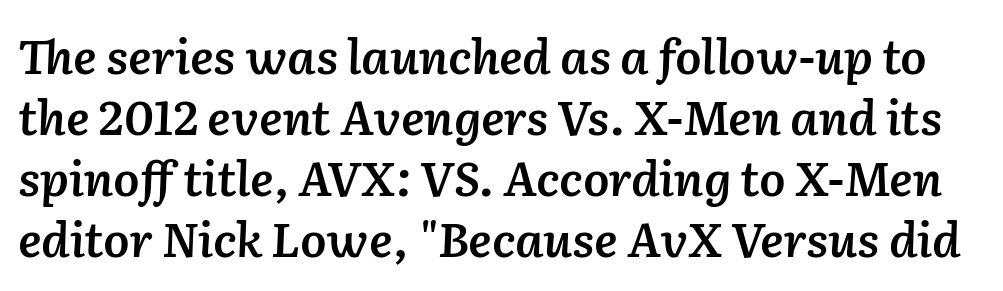
The image shows 47 px semibold type, italic (leaning right); set normal line spacing (1.3x), normal letter spacing, not underlined; low stroke contrast and a medium x-height.
